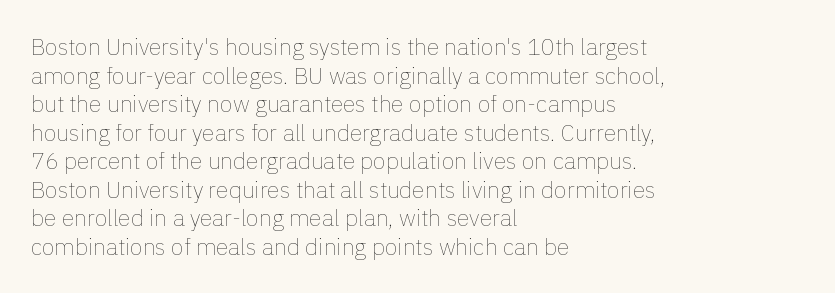
{"italic": "no", "bold": "no", "underline": "no", "align": "left", "line_spacing_ratio": 1.24, "letter_spacing": "normal", "letter_spacing_em": 0.0, "glyph_px": 23}
